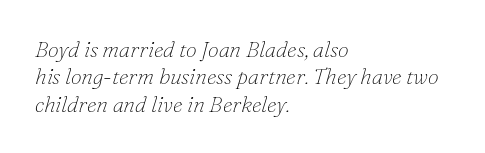
These lines are set flush left with a ragged right edge. Observe the ordinary spacing: letters are neighbours, not strangers. Rows of type keep a routine distance in the vertical direction. Type without underlining. It's the slanting kind of type.
